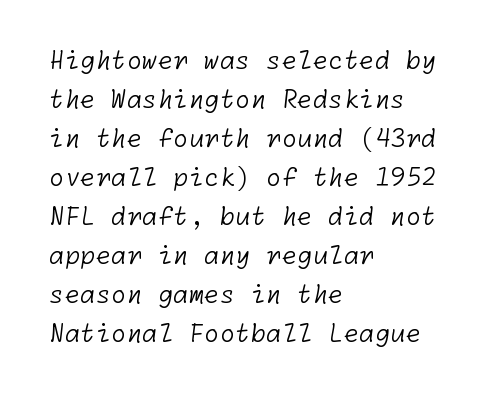
The image shows 25 px text type; set left-aligned, normal line spacing (1.56x), normal letter spacing, not underlined.
